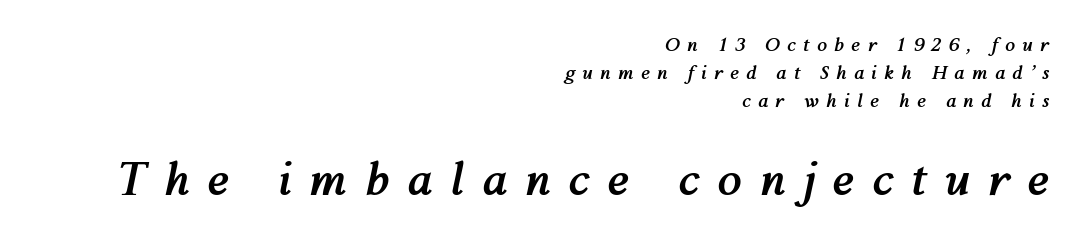
The image shows 44 px semibold type, italic (leaning right); set right-aligned, normal line spacing (1.56x), unusually wide letter spacing (+0.41 em), not underlined; the second (bottom) block is 2.44x larger; medium stroke contrast and a medium x-height.
